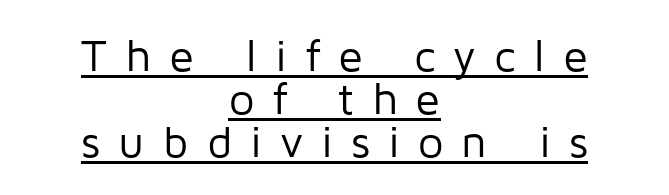
Each word looks stretched out because of the extra space between its letters. Visually the block forms a symmetrical silhouette, jagged on both flanks. No heavy texture on the line: the type isn't bold. The vertical gap from one line to the next is small. The axis of the letterforms is exactly vertical.
